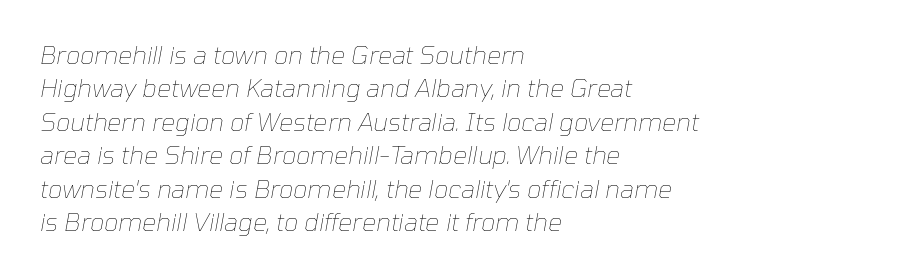
Short note: letters normally spaced. Regular leading. The paragraph has a hard left edge and a soft right edge. The passage shown is not bold in any degree. The text carries the slant typical of an italic or oblique font. The glyphs are unaccompanied by any horizontal stroke below them.
